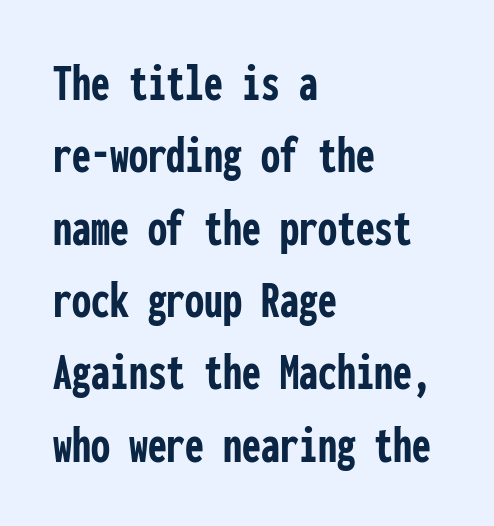
Q: Is the text bold? A: Yes.
Q: Is the text italic (slanted)? A: No, it is upright.
Q: Is the typeface a serif or a sans-serif typeface? A: Sans-serif.
Q: Is the text underlined? A: No.
Q: How is the paragraph aligned? A: Left-aligned.
Q: Is the spacing between letters normal or unusually wide? A: Normal.
Q: Is the spacing between lines tight, normal or loose? A: Normal.
Q: Width (condensed, normal, or wide)? A: Condensed.
Q: Stroke contrast? A: Low.
Q: x-height? A: Medium.
Q: Monospaced? A: Yes.
